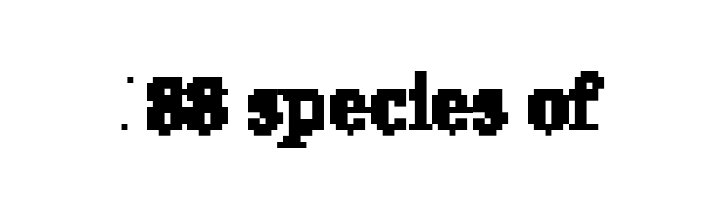
The image shows 76 px serif type; set normal letter spacing, not underlined; low stroke contrast and a medium x-height.
